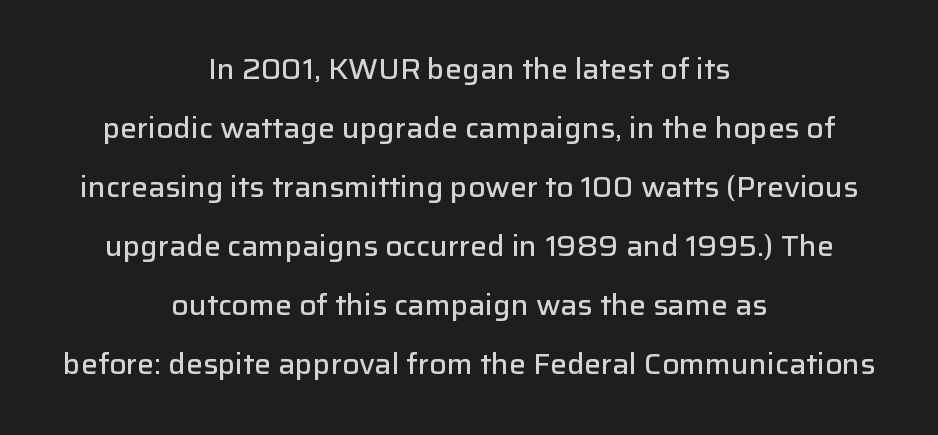
Q: Is the text bold? A: Semi-bold.
Q: Is the text italic (slanted)? A: No, it is upright.
Q: Is the typeface a serif or a sans-serif typeface? A: Sans-serif.
Q: Is the text underlined? A: No.
Q: How is the paragraph aligned? A: Centered.
Q: Is the spacing between letters normal or unusually wide? A: Normal.
Q: Is the spacing between lines tight, normal or loose? A: Loose.
Q: Width (condensed, normal, or wide)? A: Normal.
Q: Stroke contrast? A: Low.
Q: x-height? A: Medium.
Q: Monospaced? A: No.
